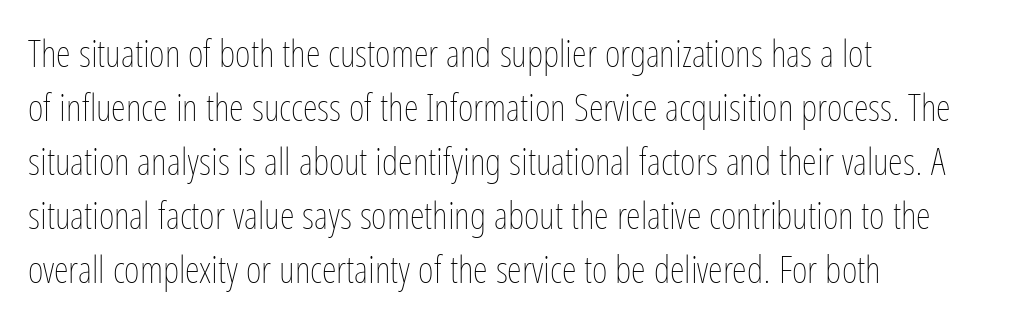
The image shows 38 px thin, condensed type, upright; set left-aligned, normal line spacing (1.42x), normal letter spacing, not underlined; low stroke contrast and a medium x-height.
